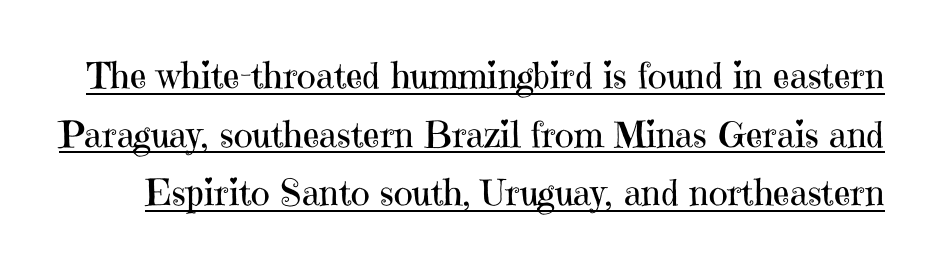
Tracking value appears to be zero — textbook default spacing. On a weight scale, this lands at 450 or below. These lines were composed using upright roman letters. This is underlined copy, the kind a proofreader might mark for attention. Notice how descenders clear the ascenders below comfortably — that's standard leading.
